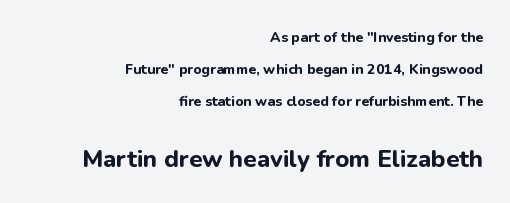
The glyphs have the mass of a bold cut. The letterforms sit shoulder to shoulder at normal distance. The axis of the letterforms is exactly vertical. The paragraph shown leans on its right margin.
